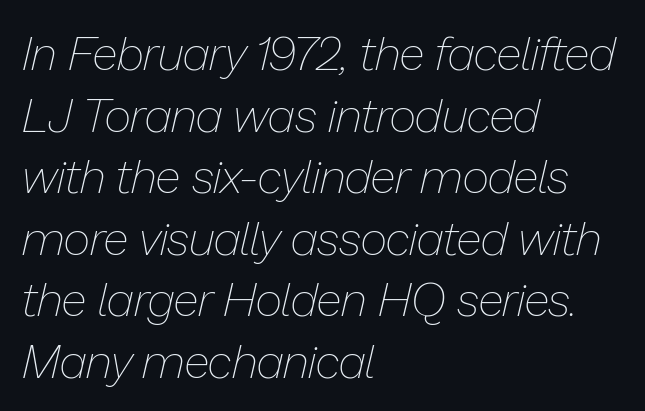
{"italic": "yes", "lean": "right", "slant_degrees": 13, "bold": "no", "weight": "thin", "width": "normal", "stroke_contrast": "low", "x_height": "medium", "monospaced": "no", "underline": "no", "align": "left", "line_spacing": "normal", "line_spacing_ratio": 1.31, "letter_spacing": "normal", "letter_spacing_em": 0.0, "glyph_px": 47}
